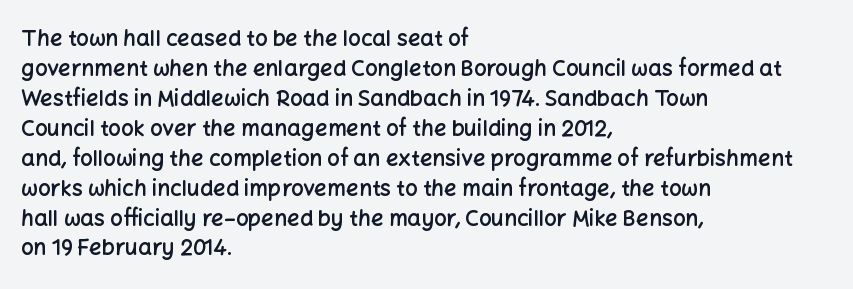
In terms of letterspacing, this is plain default setting. Underlining? Definitely not there. The rendering anchors every line to the left-hand side. Style check: upright.
